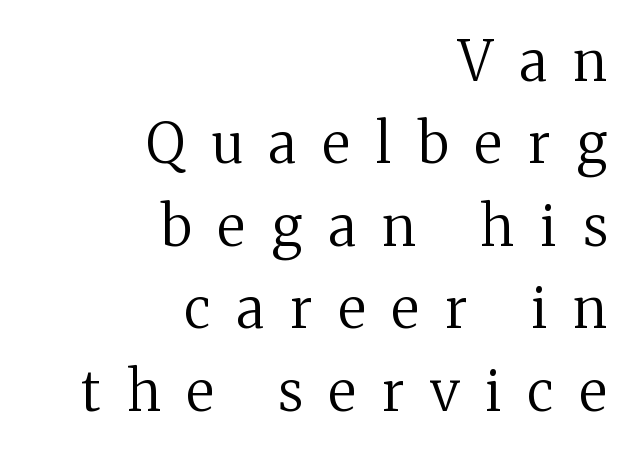
Each letter keeps its own natural width here, so spacing adapts to shape. Each new line begins a customary step beneath the previous one. The letterforms stand isolated, each surrounded by extra space. Type style note: has serifs. If you drew a line through each stem, it would be perfectly vertical.
